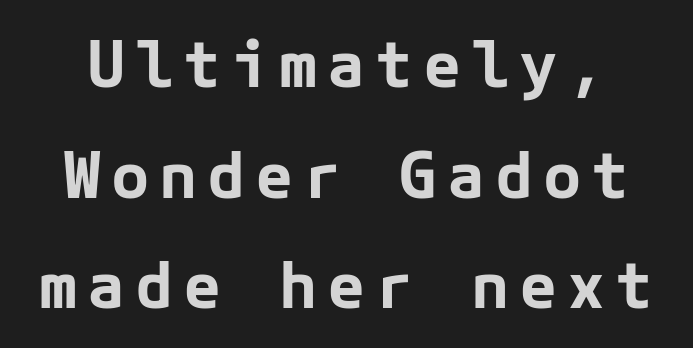
The image shows 64 px bold sans-serif type, upright; set line spacing 1.73x, not underlined; low stroke contrast and a medium x-height.
